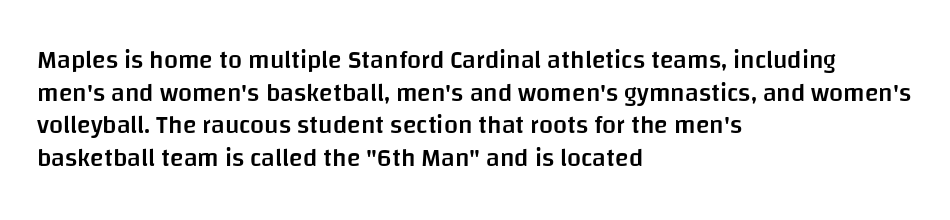
{"italic": "no", "bold": "semi", "underline": "no", "align": "left", "line_spacing": "normal", "line_spacing_ratio": 1.31, "letter_spacing": "normal", "letter_spacing_em": 0.0, "glyph_px": 25}
